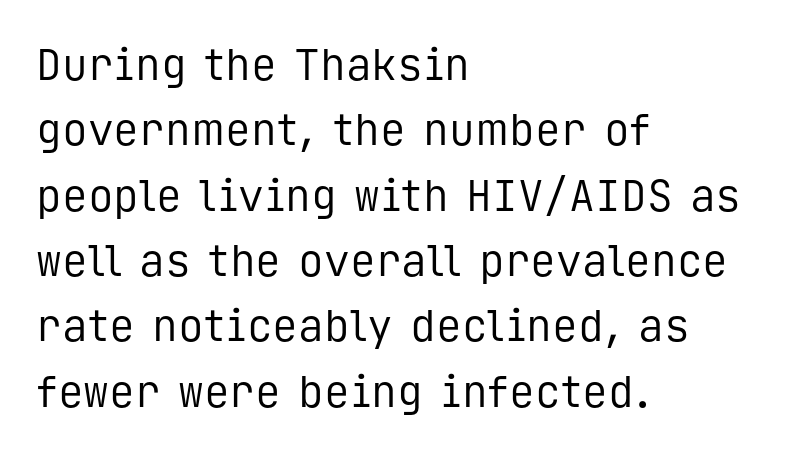
Italic? Not at all — the glyphs are vertical. The space directly below the letters is spotless. No feet cap the strokes, marking this as sans-serif type. Summary of vertical rhythm: regular, with standard interline spacing. The tracking reads as untouched default to a designer's eye. A classic flush-left, rag-right setting is used for this passage.
